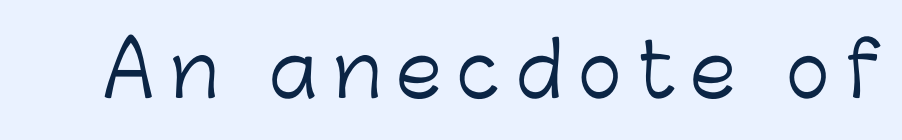
Q: Is the text bold? A: No.
Q: Is the text italic (slanted)? A: No, it is upright.
Q: Is the typeface a serif or a sans-serif typeface? A: Sans-serif.
Q: Is the text underlined? A: No.
Q: Is the spacing between letters normal or unusually wide? A: Unusually wide.
Q: Width (condensed, normal, or wide)? A: Normal.
Q: Stroke contrast? A: Low.
Q: x-height? A: Medium.
Q: Monospaced? A: No.
